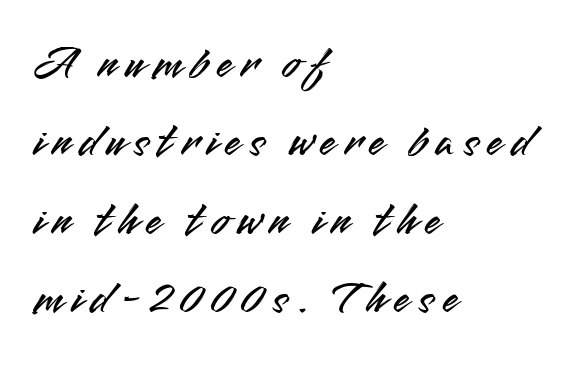
Q: Is the text italic (slanted)? A: Yes.
Q: Is the typeface a serif or a sans-serif typeface? A: Sans-serif.
Q: Is the text underlined? A: No.
Q: How is the paragraph aligned? A: Left-aligned.
Q: Is the spacing between lines tight, normal or loose? A: Normal.
Q: Width (condensed, normal, or wide)? A: Normal.
Q: Stroke contrast? A: Medium.
Q: x-height? A: Small.
Q: Monospaced? A: No.
